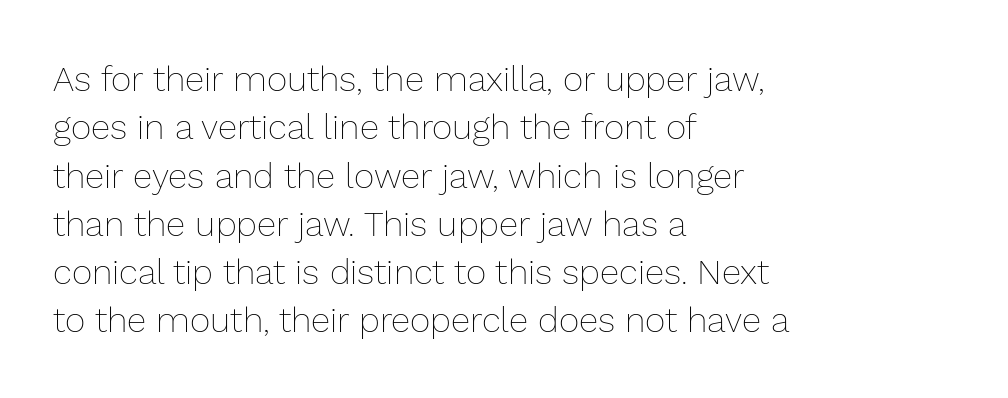
{"italic": "no", "bold": "no", "weight": "thin", "width": "normal", "stroke_contrast": "low", "x_height": "medium", "monospaced": "no", "underline": "no", "align": "left", "line_spacing": "normal", "line_spacing_ratio": 1.38, "letter_spacing": "normal", "letter_spacing_em": 0.0, "glyph_px": 35}
